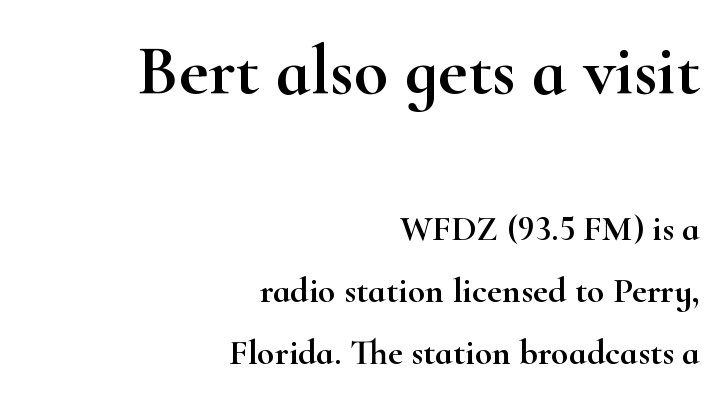
{"serif": "yes", "italic": "no", "width": "wide", "stroke_contrast": "high", "x_height": "small", "monospaced": "no", "underline": "no", "align": "right", "line_spacing_ratio": 1.72, "letter_spacing": "normal", "letter_spacing_em": 0.0, "larger_block": "first", "size_ratio": 1.97, "glyph_px": 71}
